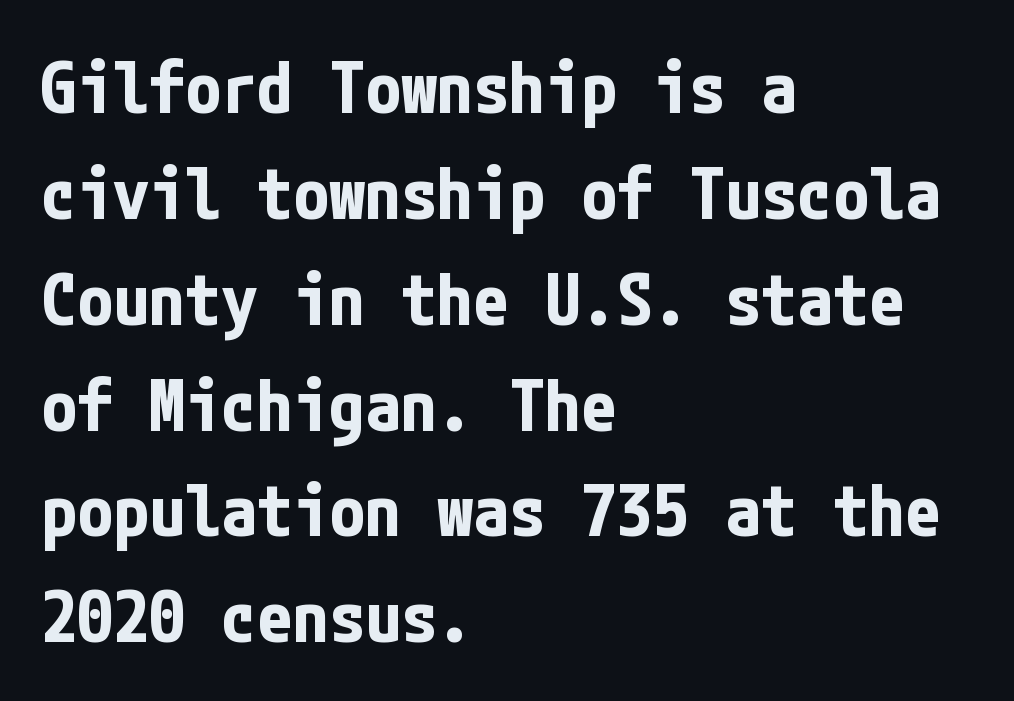
Q: Is the text bold? A: Yes.
Q: Is the text italic (slanted)? A: No, it is upright.
Q: Is the typeface a serif or a sans-serif typeface? A: Sans-serif.
Q: Is the text underlined? A: No.
Q: How is the paragraph aligned? A: Left-aligned.
Q: Is the spacing between letters normal or unusually wide? A: Normal.
Q: Is the spacing between lines tight, normal or loose? A: Normal.
Q: Width (condensed, normal, or wide)? A: Condensed.
Q: Stroke contrast? A: Low.
Q: x-height? A: Medium.
